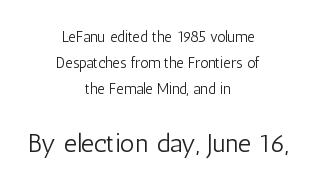
The image shows 26 px text type, upright; set centered, line spacing 1.75x, normal letter spacing, not underlined; the second (bottom) block is 1.73x larger.
